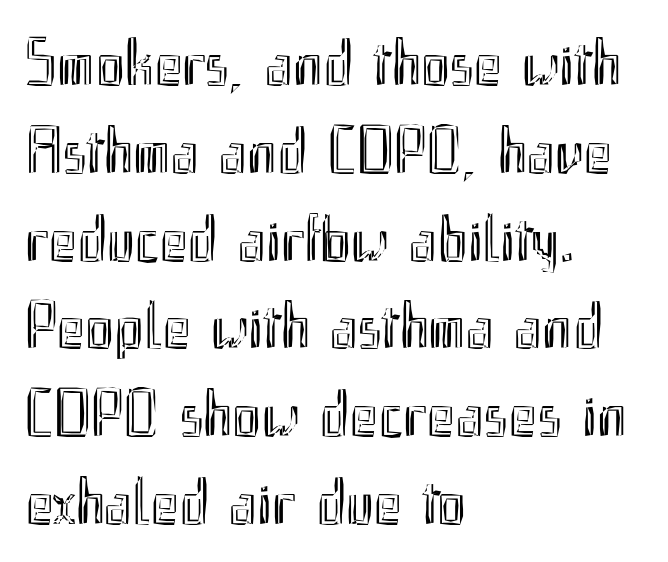
The image shows 67 px condensed type, upright; set left-aligned, normal line spacing (1.31x), normal letter spacing, not underlined; a small x-height.
